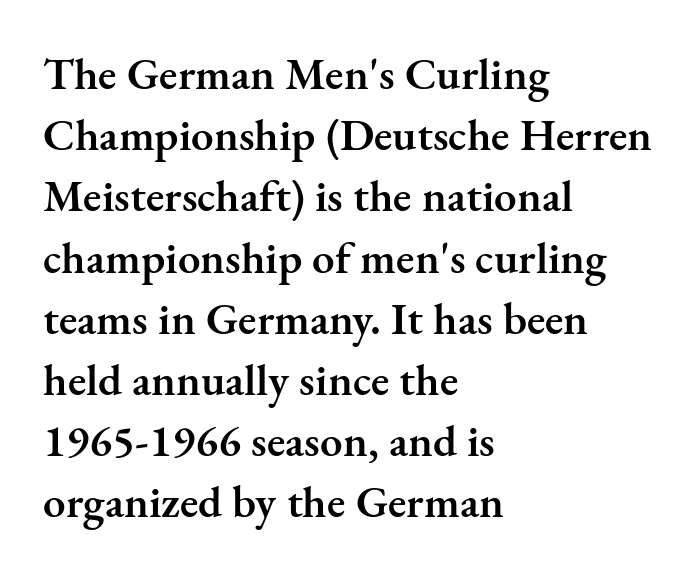
The image shows 45 px semibold serif type, upright; set left-aligned, normal line spacing (1.36x), normal letter spacing, not underlined; medium stroke contrast and a small x-height.
